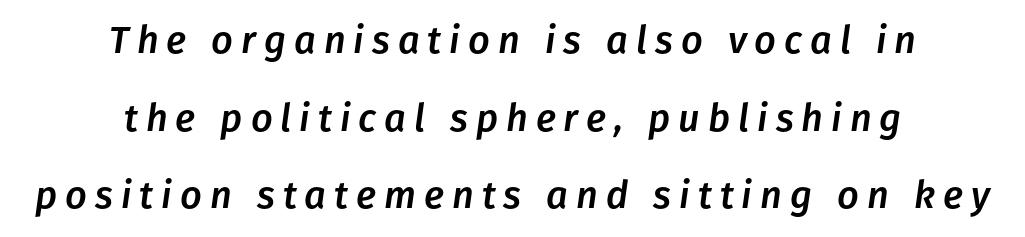
{"italic": "yes", "lean": "right", "slant_degrees": 8, "width": "normal", "stroke_contrast": "low", "x_height": "medium", "monospaced": "no", "underline": "no", "align": "center", "line_spacing": "loose", "line_spacing_ratio": 2.04, "letter_spacing": "wide", "letter_spacing_em": 0.21, "glyph_px": 38}
